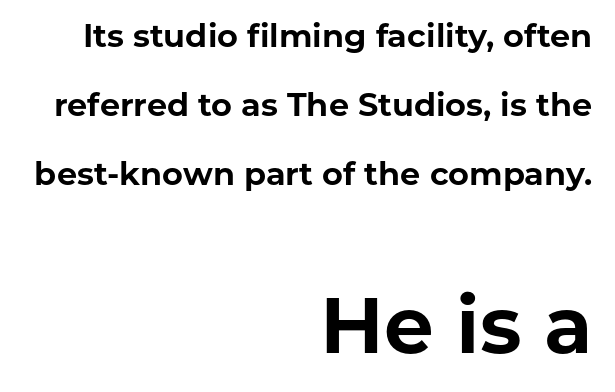
Is there much room between lines? Yes — plenty of vertical air separates them. Inter-character spacing is left at the font's built-in metrics. Grotesque or geometric, the face here clearly has no serifs. Letters rest on an invisible, unmarked baseline.
